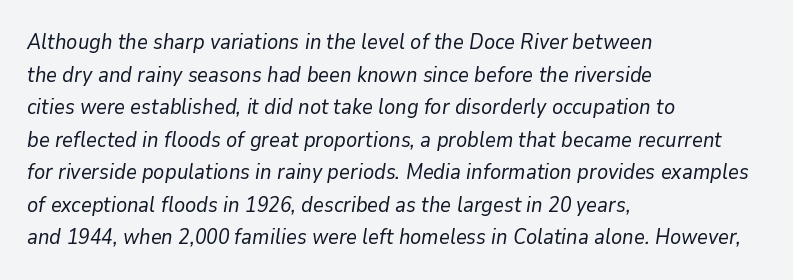
{"italic": "yes", "lean": "right", "slant_degrees": 9, "bold": "no", "underline": "no", "align": "left", "line_spacing": "normal", "line_spacing_ratio": 1.55, "letter_spacing": "normal", "letter_spacing_em": 0.0, "glyph_px": 21}
